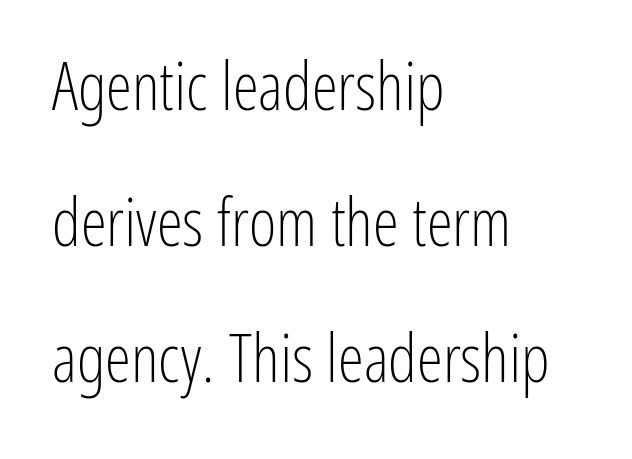
Q: Is the text bold? A: No.
Q: Is the text italic (slanted)? A: No, it is upright.
Q: Is the typeface a serif or a sans-serif typeface? A: Sans-serif.
Q: Is the text underlined? A: No.
Q: How is the paragraph aligned? A: Left-aligned.
Q: Is the spacing between letters normal or unusually wide? A: Normal.
Q: Is the spacing between lines tight, normal or loose? A: Loose.
Q: Width (condensed, normal, or wide)? A: Condensed.
Q: Stroke contrast? A: Low.
Q: x-height? A: Medium.
Q: Monospaced? A: No.
